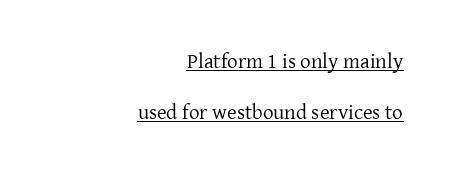
Q: Is the text bold? A: No.
Q: Is the text italic (slanted)? A: No, it is upright.
Q: Is the text underlined? A: Yes.
Q: How is the paragraph aligned? A: Right-aligned.
Q: Is the spacing between letters normal or unusually wide? A: Normal.
Q: Is the spacing between lines tight, normal or loose? A: Loose.
